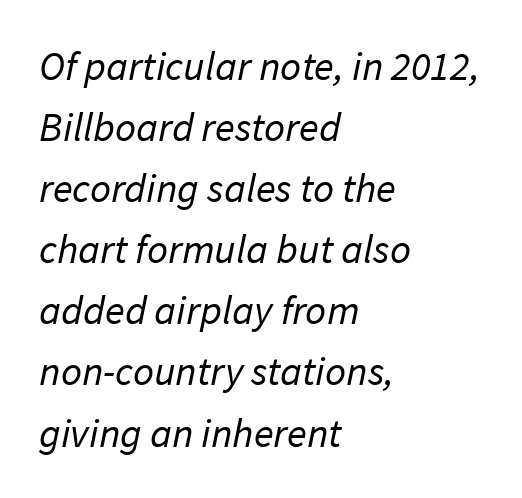
You could not count columns in this text — the font is proportionally spaced. Each new line begins a customary step beneath the previous one. Nothing sits at the stroke ends, so this counts as sans-serif. The cut favours lightness, reaching ordinary text weight at its darkest. Caption: multi-line text, flush left, ragged right. The face used here is rendered with its standard letterfit.
